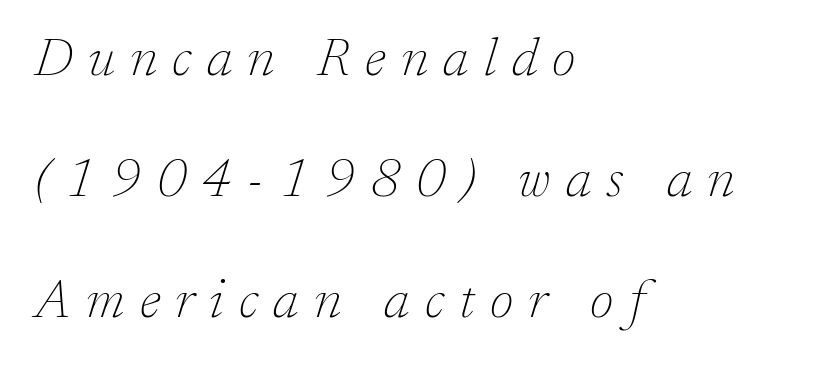
The gaps between neighbouring characters are conspicuously large. The face looks like a standard text weight, possibly lighter. The baseline area is clear. When letters slant like this, we call the style italic.
